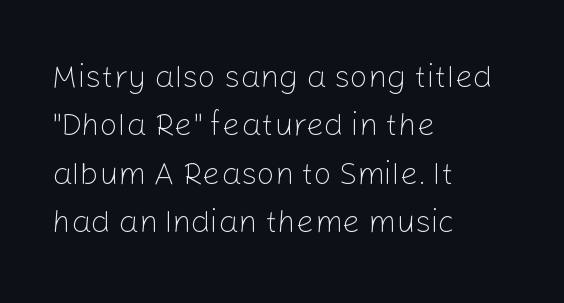
{"serif": "no", "italic": "no", "bold": "no", "weight": "light", "width": "normal", "stroke_contrast": "low", "x_height": "medium", "monospaced": "no", "underline": "no", "align": "left", "line_spacing": "normal", "line_spacing_ratio": 1.51, "letter_spacing": "normal", "letter_spacing_em": 0.0, "glyph_px": 32}
